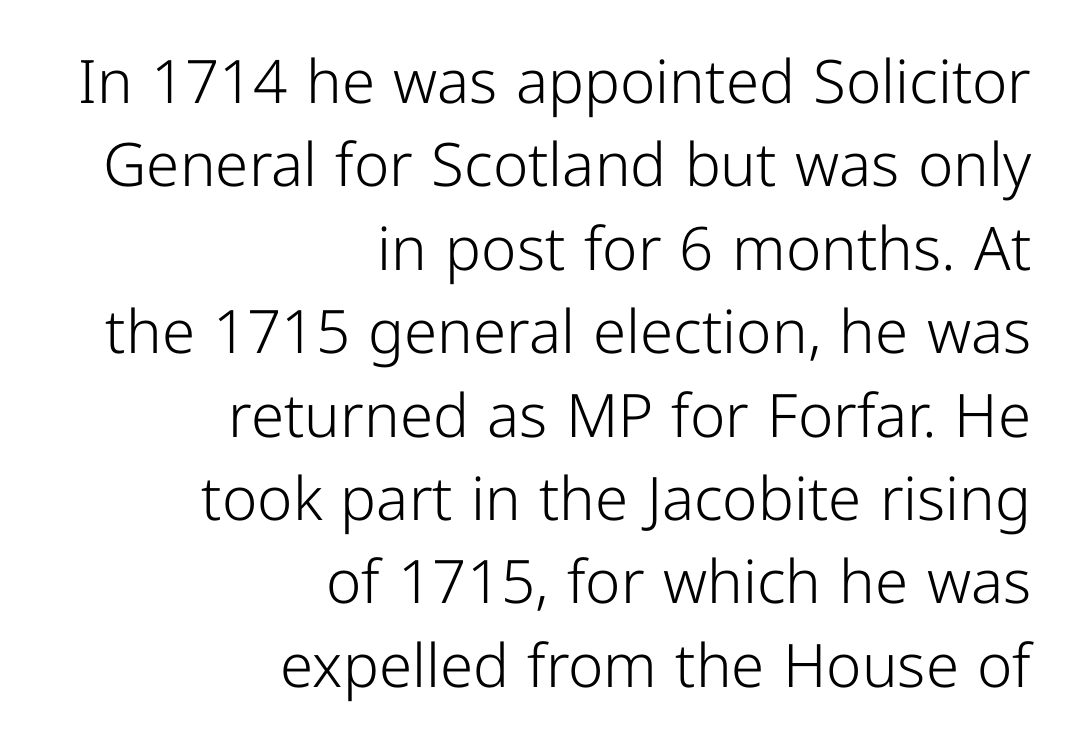
The image shows 60 px light sans-serif type, upright; set right-aligned, normal line spacing (1.39x), normal letter spacing, not underlined; low stroke contrast and a medium x-height.
